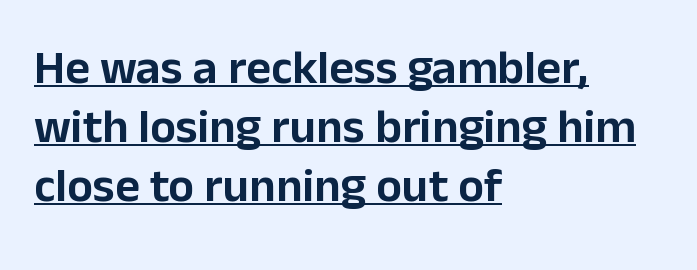
The image shows 48 px sans-serif type, upright; set left-aligned, line spacing 1.23x, normal letter spacing, underlined; low stroke contrast and a medium x-height.
